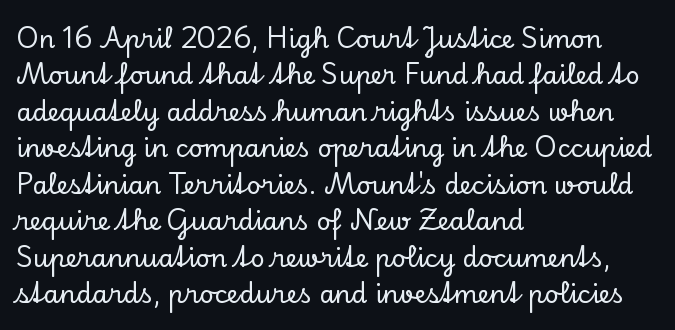
The image shows 25 px text type, upright; set left-aligned, normal line spacing (1.46x), normal letter spacing, not underlined.
